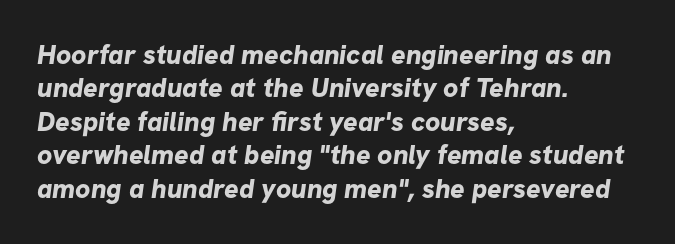
Q: Is the text bold? A: Yes.
Q: Is the text underlined? A: No.
Q: How is the paragraph aligned? A: Left-aligned.
Q: Is the spacing between letters normal or unusually wide? A: Normal.
